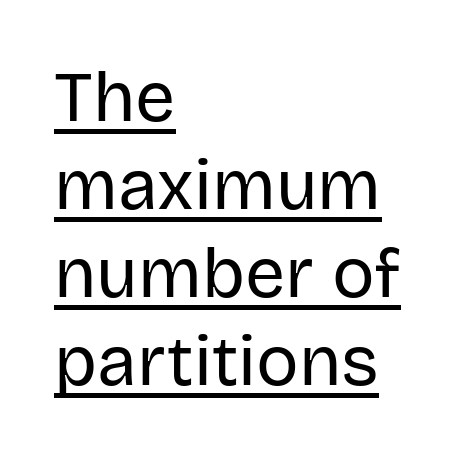
{"serif": "no", "italic": "no", "bold": "no", "weight": "regular", "width": "normal", "stroke_contrast": "low", "x_height": "large", "monospaced": "no", "underline": "yes", "align": "left", "line_spacing_ratio": 1.24, "letter_spacing": "normal", "letter_spacing_em": 0.0, "glyph_px": 71}
